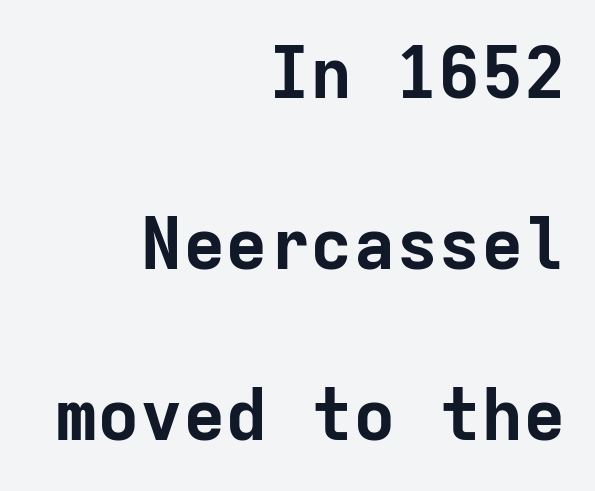
The image shows 71 px bold sans-serif type, upright, monospaced; set right-aligned, loose line spacing (2.41x), normal letter spacing, not underlined; low stroke contrast and a medium x-height.
